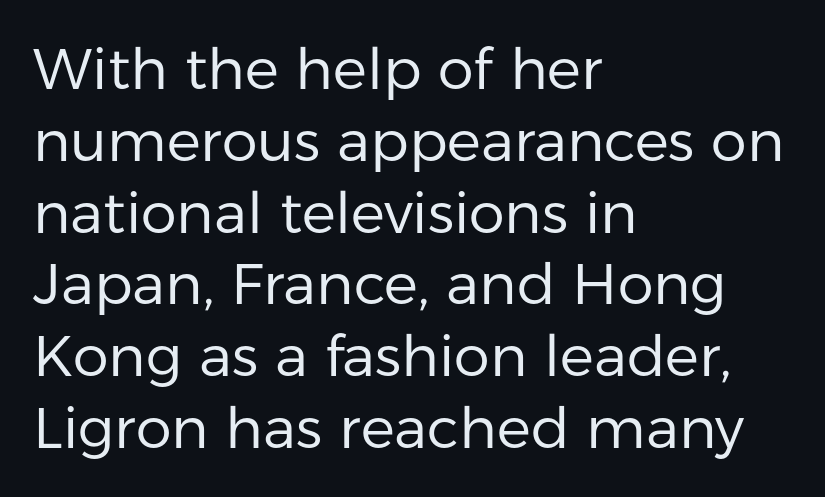
{"serif": "no", "italic": "no", "bold": "no", "weight": "regular", "width": "normal", "stroke_contrast": "low", "x_height": "medium", "monospaced": "no", "underline": "no", "align": "left", "line_spacing": "normal", "line_spacing_ratio": 1.26, "letter_spacing": "normal", "letter_spacing_em": 0.0, "glyph_px": 57}
